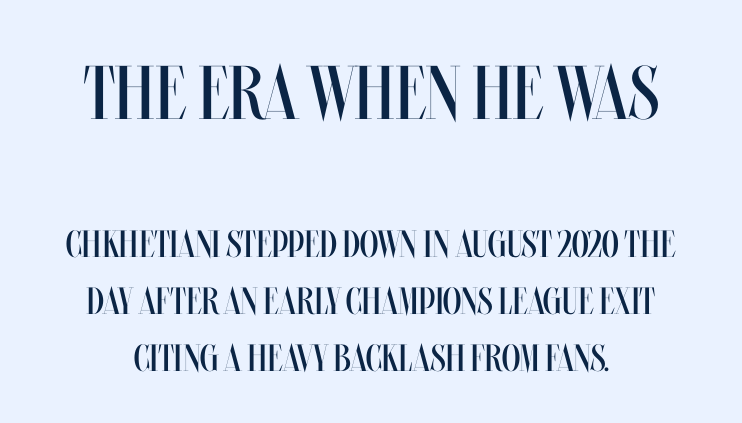
Q: Is the text bold? A: No.
Q: Is the text italic (slanted)? A: No, it is upright.
Q: Is the text underlined? A: No.
Q: Is the spacing between letters normal or unusually wide? A: Normal.
Q: Is the spacing between lines tight, normal or loose? A: Normal.
Q: Which block of text is set in a larger size, the first (top) or the second (bottom)? A: The first (top) one.
Q: Width (condensed, normal, or wide)? A: Condensed.
Q: Stroke contrast? A: Medium.
Q: x-height? A: Large.
Q: Monospaced? A: No.
